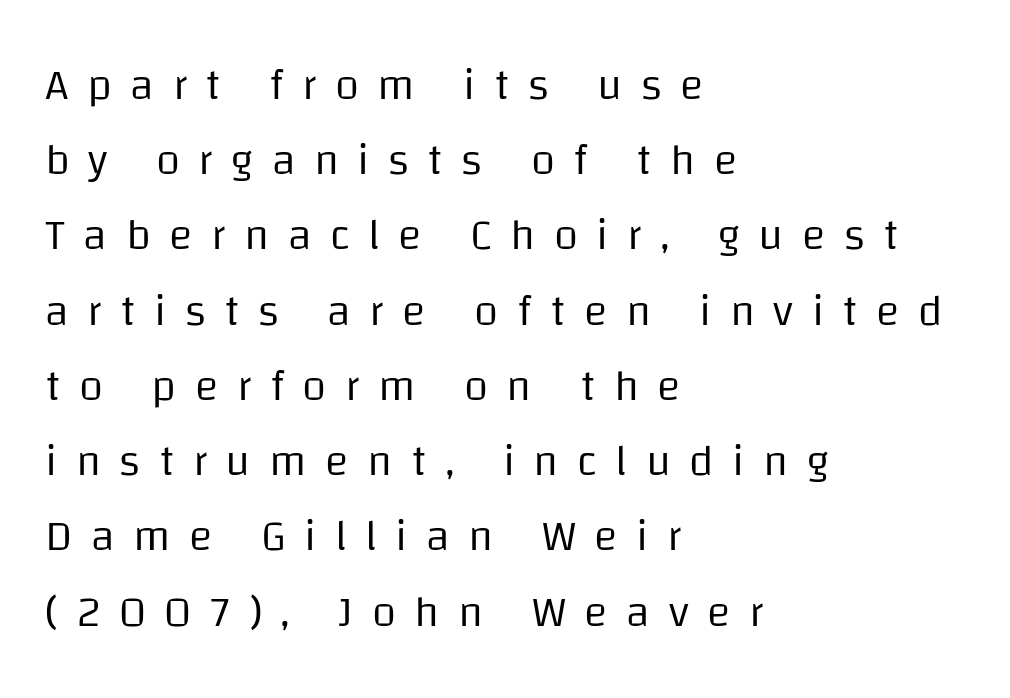
{"serif": "no", "italic": "no", "bold": "no", "weight": "regular", "width": "normal", "stroke_contrast": "low", "x_height": "large", "monospaced": "no", "underline": "no", "align": "left", "line_spacing_ratio": 1.71, "letter_spacing": "wide", "letter_spacing_em": 0.42, "glyph_px": 44}
